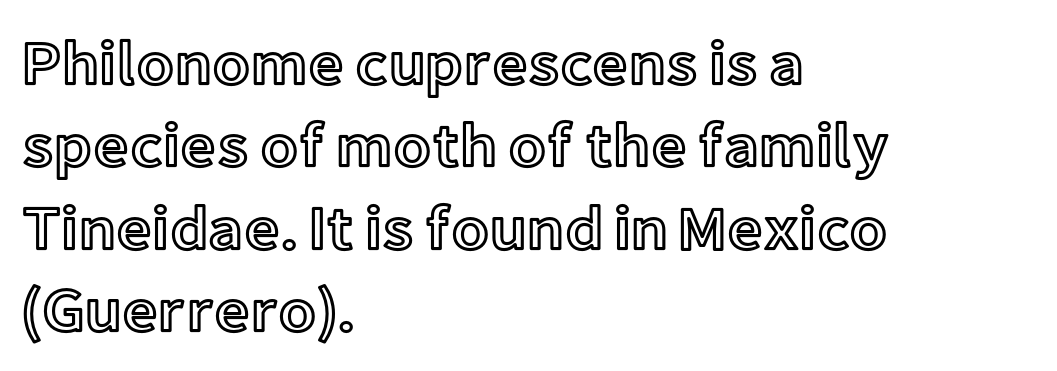
Varying glyph widths throughout — classic text-font behaviour. Glyph-to-glyph distance matches everyday printed text. Each new line begins a customary step beneath the previous one. Casual observation: everything's shoved over to the left. The font's upright variant was chosen for this text. Type without underlining.
